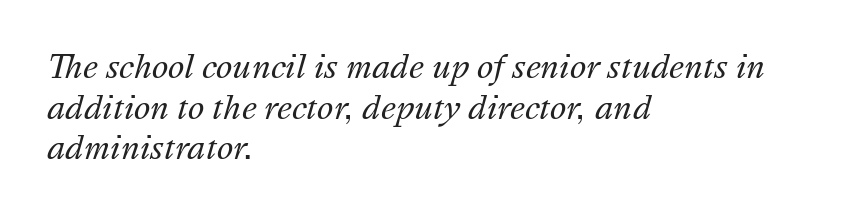
The face used here is rendered with its standard letterfit. Underlining? Definitely not there. These lines are rendered in a variable-pitch font. Is the block centered? No — it sits flush against the left margin.
